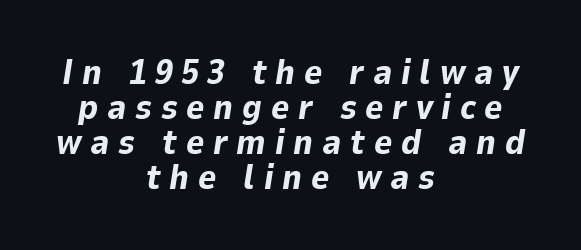
{"italic": "yes", "lean": "right", "slant_degrees": 9, "bold": "yes", "weight": "bold", "width": "normal", "stroke_contrast": "low", "x_height": "medium", "monospaced": "no", "underline": "no", "align": "center", "line_spacing": "tight", "line_spacing_ratio": 1.0, "letter_spacing": "wide", "letter_spacing_em": 0.25, "glyph_px": 35}
